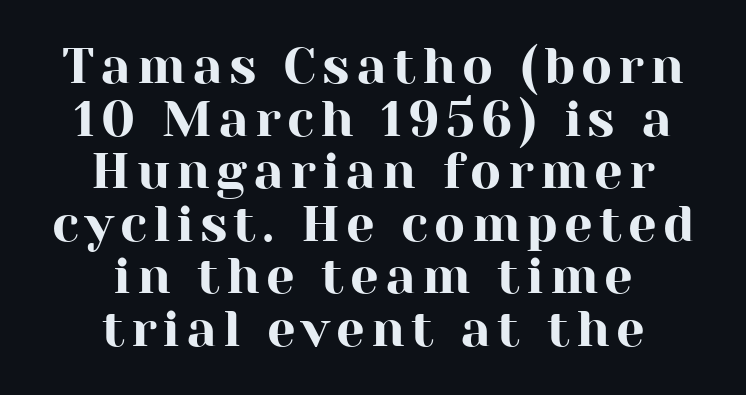
The image shows 51 px serif type, upright; set centered, tight line spacing (1.03x), not underlined; high stroke contrast and a medium x-height.
